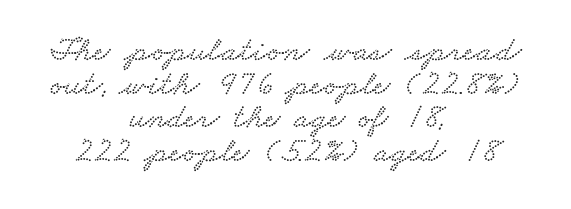
{"serif": "yes", "width": "wide", "stroke_contrast": "low", "x_height": "small", "monospaced": "no", "underline": "no", "align": "center", "line_spacing": "tight", "line_spacing_ratio": 0.96, "letter_spacing": "normal", "letter_spacing_em": 0.0, "glyph_px": 35}
